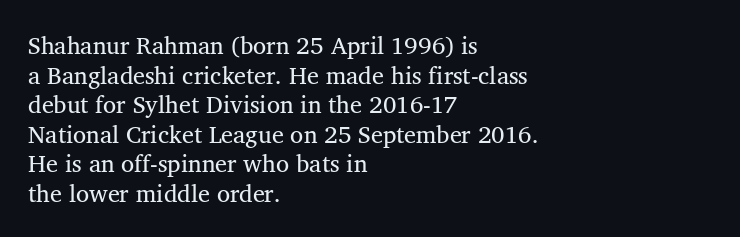
The image shows 24 px text type; set left-aligned, line spacing 1.23x, normal letter spacing, not underlined.
